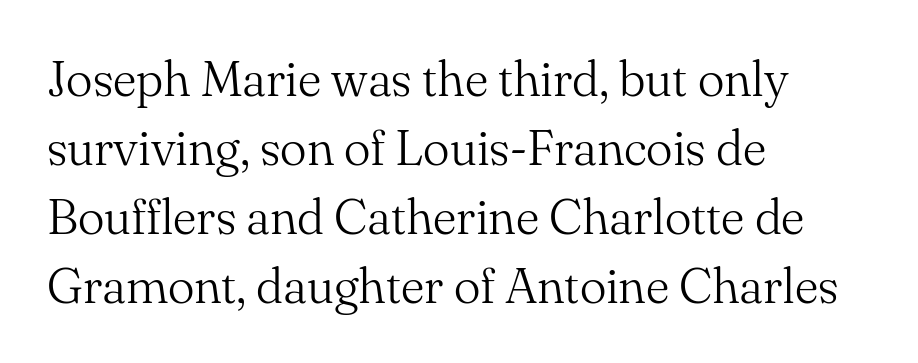
{"serif": "yes", "italic": "no", "bold": "no", "weight": "light", "width": "normal", "stroke_contrast": "medium", "x_height": "small", "monospaced": "no", "underline": "no", "align": "left", "line_spacing": "normal", "line_spacing_ratio": 1.38, "letter_spacing": "normal", "letter_spacing_em": 0.0, "glyph_px": 50}
